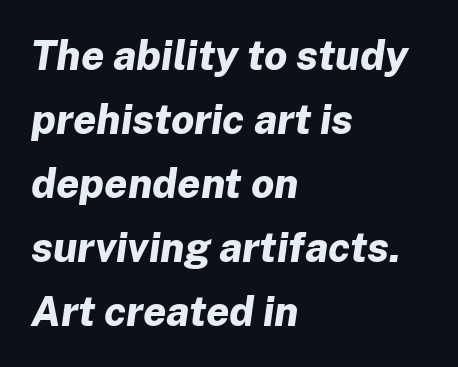
The image shows 41 px bold type, italic (leaning right); set left-aligned, normal line spacing (1.56x), normal letter spacing, not underlined; low stroke contrast and a medium x-height.
